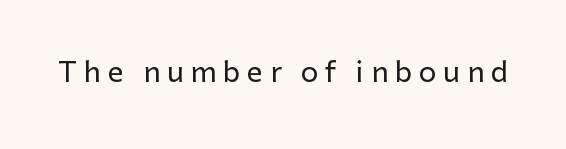
Q: Is the text italic (slanted)? A: No, it is upright.
Q: Is the typeface a serif or a sans-serif typeface? A: Sans-serif.
Q: Is the text underlined? A: No.
Q: Is the spacing between letters normal or unusually wide? A: Unusually wide.
Q: Width (condensed, normal, or wide)? A: Normal.
Q: Stroke contrast? A: Low.
Q: x-height? A: Medium.
Q: Monospaced? A: No.
